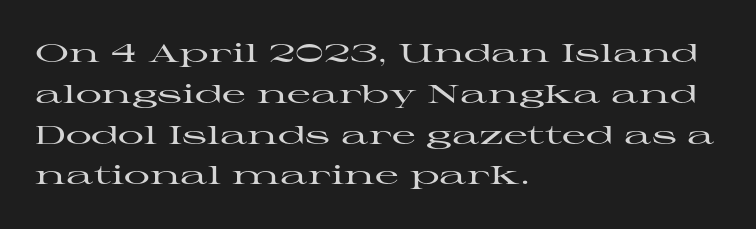
{"italic": "no", "underline": "no", "align": "left", "line_spacing": "normal", "line_spacing_ratio": 1.57, "letter_spacing": "normal", "letter_spacing_em": 0.0, "glyph_px": 26}
